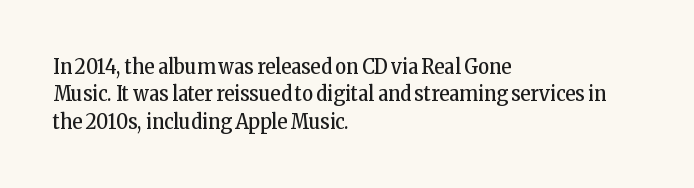
The image shows 21 px text type, upright; set left-aligned, normal line spacing (1.3x), normal letter spacing, not underlined.
